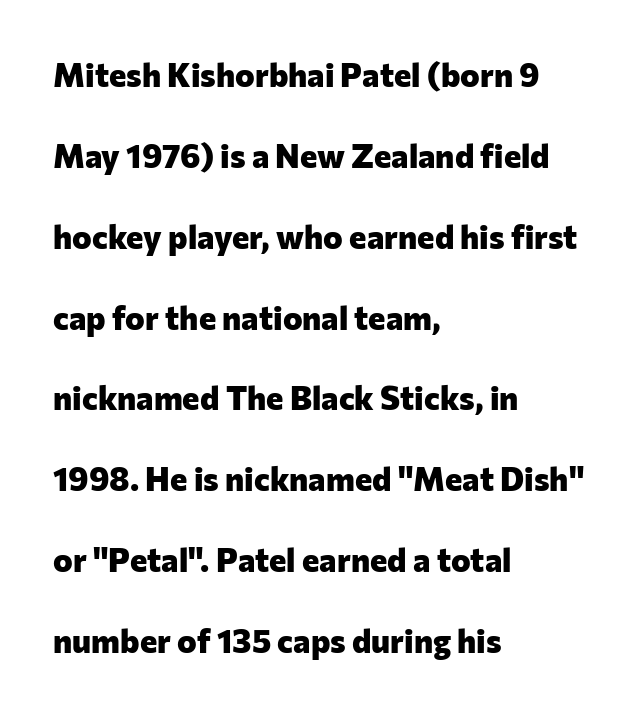
Q: Is the text bold? A: Yes.
Q: Is the text italic (slanted)? A: No, it is upright.
Q: Is the typeface a serif or a sans-serif typeface? A: Sans-serif.
Q: Is the text underlined? A: No.
Q: How is the paragraph aligned? A: Left-aligned.
Q: Is the spacing between letters normal or unusually wide? A: Normal.
Q: Is the spacing between lines tight, normal or loose? A: Loose.
Q: Width (condensed, normal, or wide)? A: Normal.
Q: Stroke contrast? A: Low.
Q: x-height? A: Medium.
Q: Monospaced? A: No.
